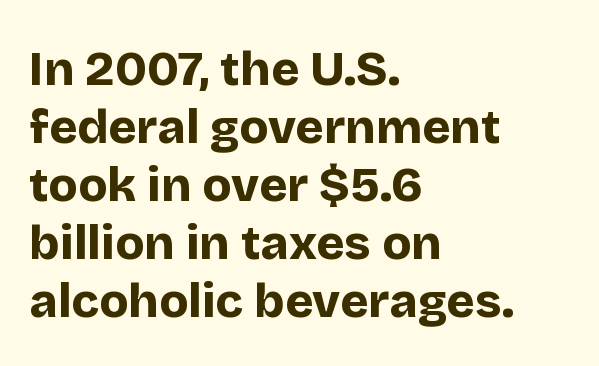
The image shows 48 px bold sans-serif type, upright; set left-aligned, line spacing 1.21x, normal letter spacing, not underlined; low stroke contrast and a large x-height.
